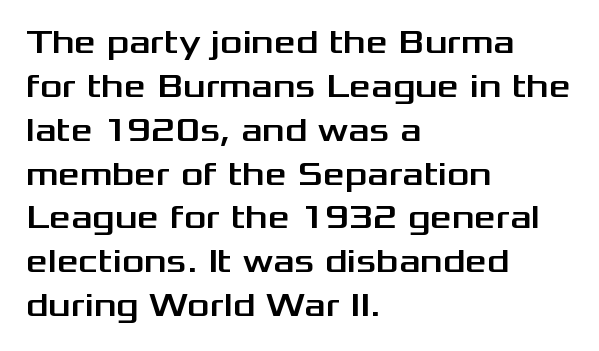
Q: Is the text italic (slanted)? A: No, it is upright.
Q: Is the typeface a serif or a sans-serif typeface? A: Sans-serif.
Q: Is the text underlined? A: No.
Q: How is the paragraph aligned? A: Left-aligned.
Q: Is the spacing between letters normal or unusually wide? A: Normal.
Q: Is the spacing between lines tight, normal or loose? A: Normal.
Q: Width (condensed, normal, or wide)? A: Wide.
Q: Stroke contrast? A: Medium.
Q: x-height? A: Medium.
Q: Monospaced? A: No.
